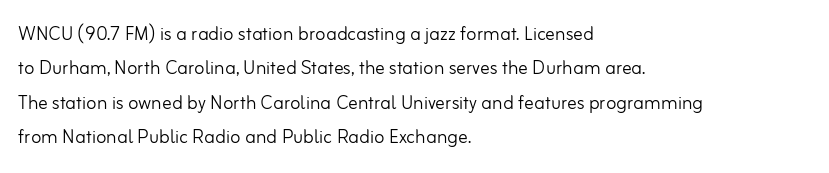
{"italic": "no", "bold": "no", "underline": "no", "align": "left", "line_spacing": "normal", "line_spacing_ratio": 1.43, "letter_spacing": "normal", "letter_spacing_em": 0.0, "glyph_px": 24}
